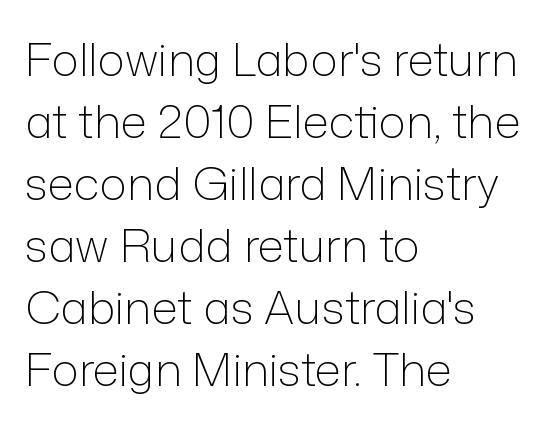
{"serif": "no", "italic": "no", "bold": "no", "weight": "light", "width": "normal", "stroke_contrast": "low", "x_height": "medium", "monospaced": "no", "underline": "no", "align": "left", "line_spacing": "normal", "line_spacing_ratio": 1.35, "letter_spacing": "normal", "letter_spacing_em": 0.0, "glyph_px": 46}
